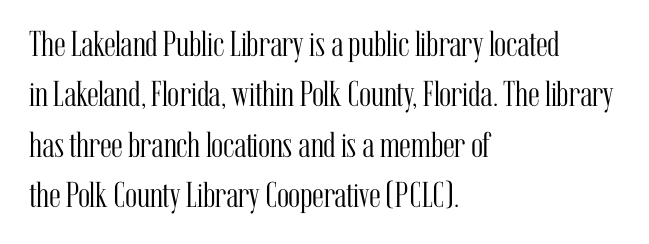
No italicization has been applied; the sample stays upright. Note the varied advance widths — an 'i' is clearly narrower than an 'm'. Is there much room between lines? A standard amount, neither cramped nor airy. The rag falls on the right side of this text block. Vertical stems look standard width or narrower in stroke. Has an underline been added? It has not.
